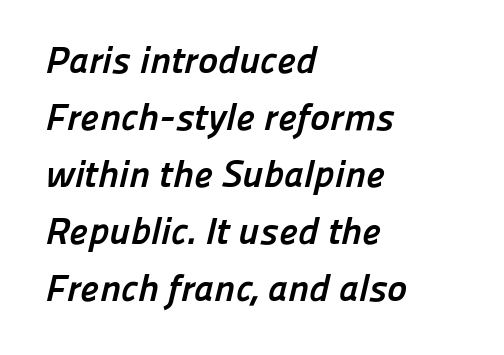
The passage shown is not underscored anywhere. The setting favours the left margin, as ordinary paragraphs usually do. What kind of face is this? One without serifs — a sans. Does the weight exceed regular? Yes, all the way to bold. Caption: standard tracking, unaltered.
